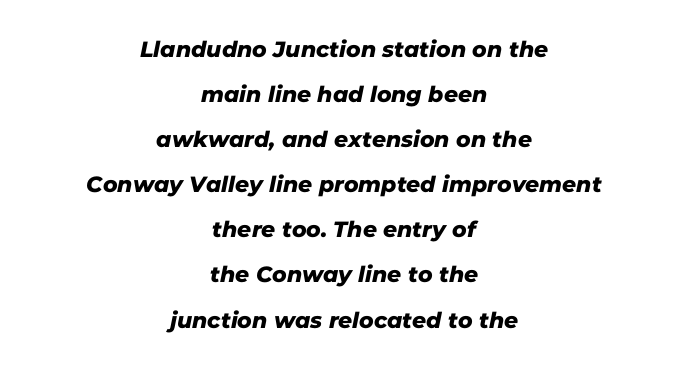
Q: Is the text underlined? A: No.
Q: How is the paragraph aligned? A: Centered.
Q: Is the spacing between letters normal or unusually wide? A: Normal.
Q: Is the spacing between lines tight, normal or loose? A: Loose.
